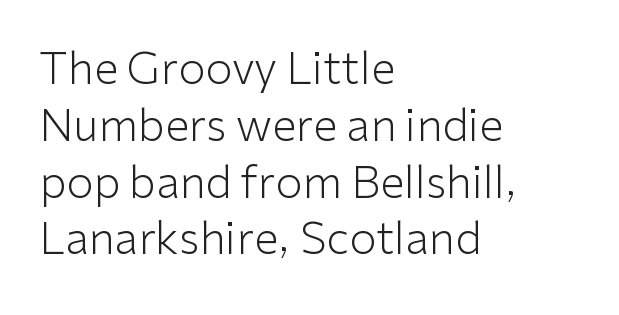
This is not heavy type; no bold has been used. The rendering shows plain stroke endings on the letterforms — a sans-serif design. Notice how descenders clear the ascenders below comfortably — that's standard leading. You could not count columns in this text — the font is proportionally spaced.
